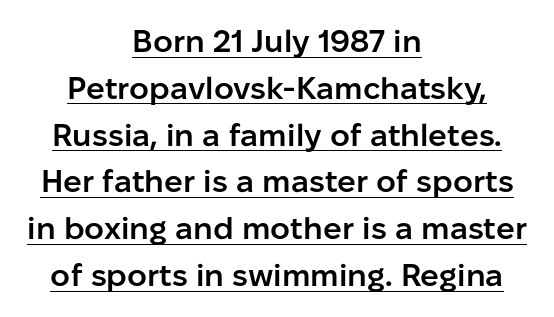
{"serif": "no", "italic": "no", "bold": "semi", "weight": "semibold", "width": "normal", "stroke_contrast": "low", "x_height": "medium", "monospaced": "no", "underline": "yes", "align": "center", "line_spacing": "normal", "line_spacing_ratio": 1.51, "letter_spacing": "normal", "letter_spacing_em": 0.0, "glyph_px": 31}
